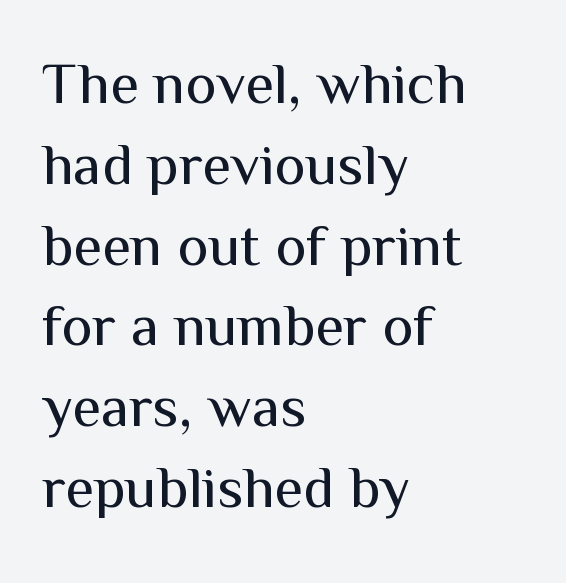
{"serif": "no", "italic": "no", "bold": "no", "weight": "regular", "width": "normal", "stroke_contrast": "medium", "x_height": "medium", "monospaced": "no", "underline": "no", "align": "left", "line_spacing": "normal", "line_spacing_ratio": 1.37, "letter_spacing": "normal", "letter_spacing_em": 0.0, "glyph_px": 59}
